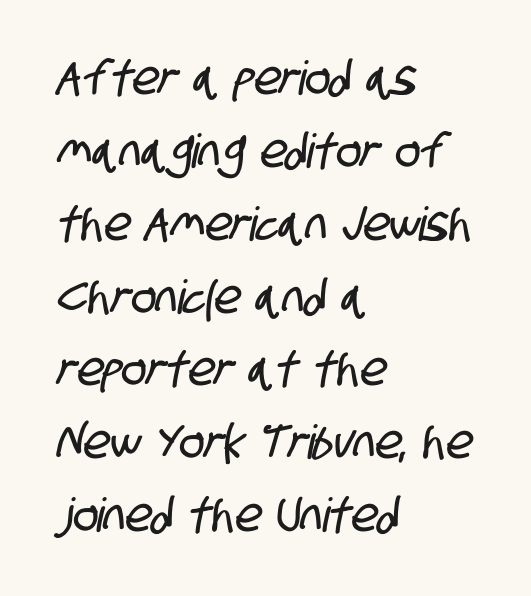
Q: Is the typeface a serif or a sans-serif typeface? A: Sans-serif.
Q: Is the text underlined? A: No.
Q: How is the paragraph aligned? A: Left-aligned.
Q: Is the spacing between letters normal or unusually wide? A: Normal.
Q: Is the spacing between lines tight, normal or loose? A: Normal.
Q: Width (condensed, normal, or wide)? A: Condensed.
Q: Stroke contrast? A: Low.
Q: x-height? A: Large.
Q: Monospaced? A: No.
